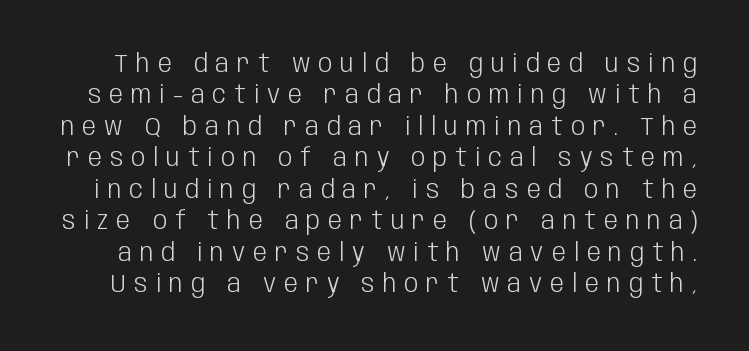
Q: Is the text bold? A: No.
Q: Is the text italic (slanted)? A: No, it is upright.
Q: Is the text underlined? A: No.
Q: Is the spacing between letters normal or unusually wide? A: Unusually wide.
Q: Is the spacing between lines tight, normal or loose? A: Normal.
